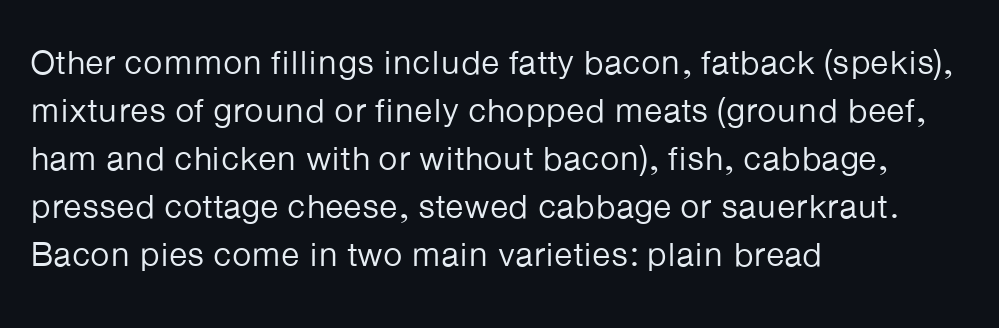
Italic? Not at all — the glyphs are vertical. The rendering uses natural spacing where letterforms have individual widths. Leftover space on each line is placed entirely after the last word. The horizontal fit of the characters is conventional and even. Does the type have serifs? No, each stem ends abruptly. Compared with a typical body face, this is equally light or lighter still.
